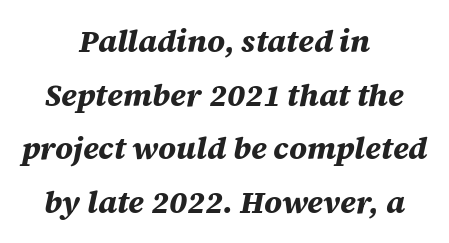
The image shows 31 px bold type, italic (leaning right); set centered, line spacing 1.73x, normal letter spacing, not underlined; medium stroke contrast and a large x-height.
